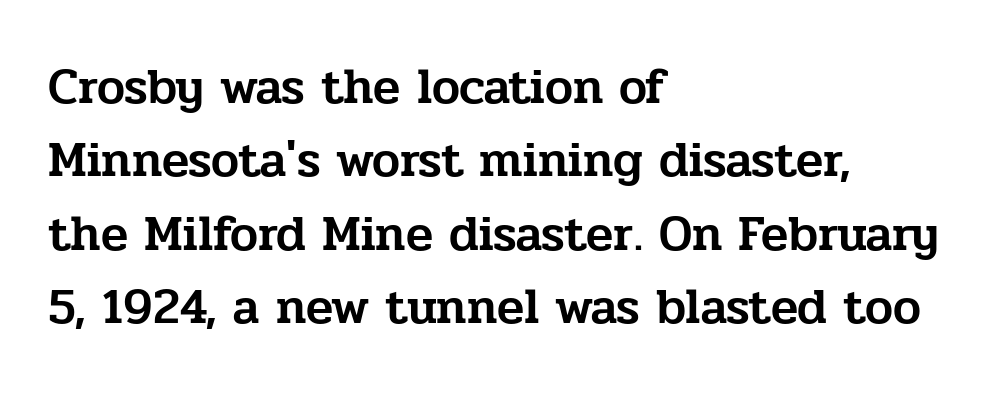
This sample uses an upright cut, with every glyph sitting square on the baseline. Each new line begins a customary step beneath the previous one. Yep, those are serifs on the letters. Plain, unruled lines of type. This sample is left-justified, so line endings fall wherever the words run out. Do the characters align in a grid? No, the font is proportional.
